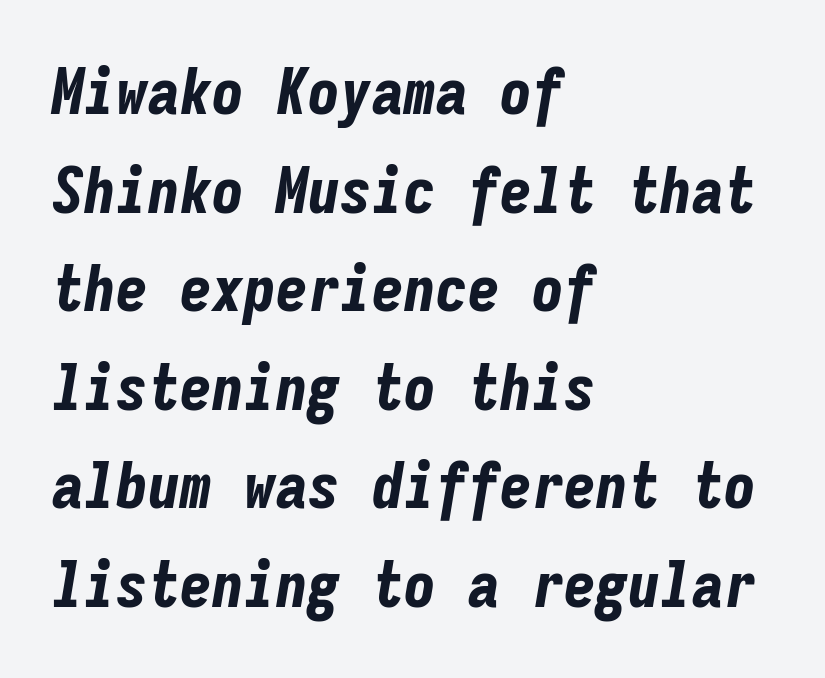
The image shows 64 px bold, condensed type, italic (leaning right), monospaced; set left-aligned, normal line spacing (1.54x), normal letter spacing, not underlined; low stroke contrast and a medium x-height.
